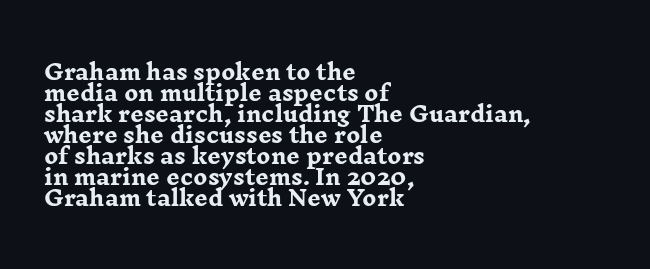
Decoration check: the copy has no underline. A typesetter would call this zero additional tracking. The space between consecutive lines is stingy. The glyphs have the mass of a bold cut. If you drew a line through each stem, it would be perfectly vertical.
